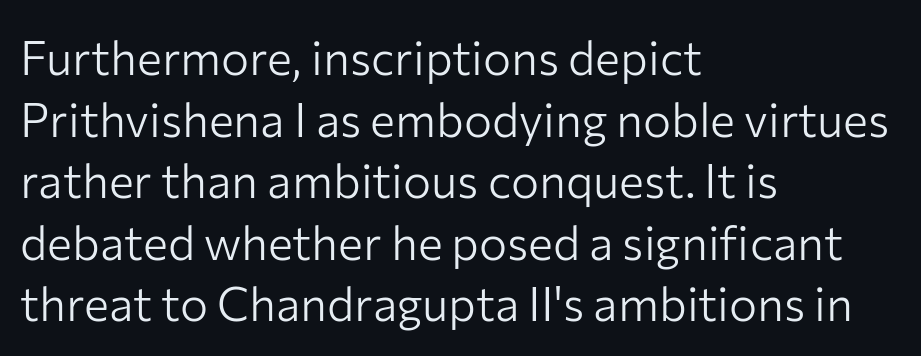
Inter-character spacing is left at the font's built-in metrics. Typographically, this falls in the sans-serif category. Tall strokes in this sample are plumb rather than angled. The rendering anchors every line to the left-hand side. Proportional: the letters do not fall into vertical columns. Weight: not bold — regular or lighter.
